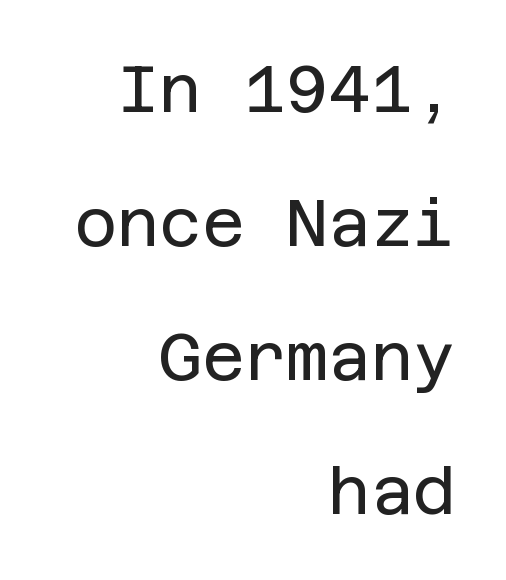
Q: Is the text bold? A: No.
Q: Is the text italic (slanted)? A: No, it is upright.
Q: Is the typeface a serif or a sans-serif typeface? A: Sans-serif.
Q: Is the text underlined? A: No.
Q: How is the paragraph aligned? A: Right-aligned.
Q: Is the spacing between letters normal or unusually wide? A: Normal.
Q: Is the spacing between lines tight, normal or loose? A: Loose.
Q: Width (condensed, normal, or wide)? A: Normal.
Q: Stroke contrast? A: Low.
Q: x-height? A: Large.
